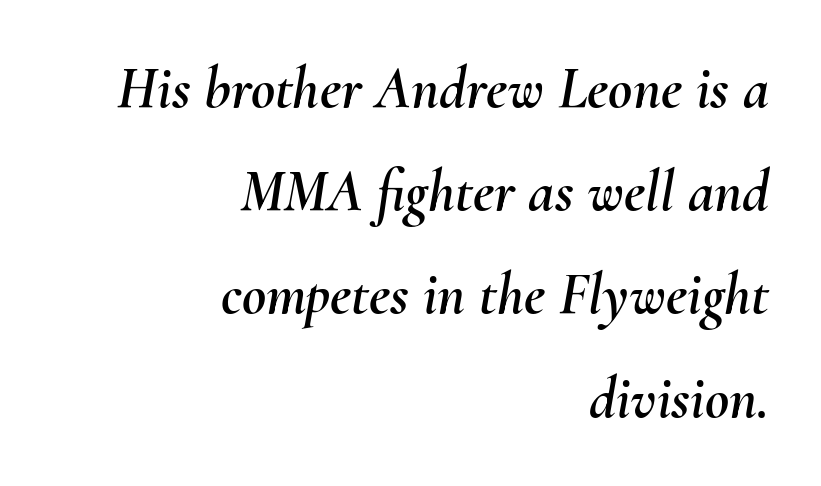
Q: Is the text italic (slanted)? A: Yes, it leans right by about 10 degrees.
Q: Is the text underlined? A: No.
Q: How is the paragraph aligned? A: Right-aligned.
Q: Is the spacing between letters normal or unusually wide? A: Normal.
Q: Width (condensed, normal, or wide)? A: Normal.
Q: Stroke contrast? A: Medium.
Q: x-height? A: Small.
Q: Monospaced? A: No.
